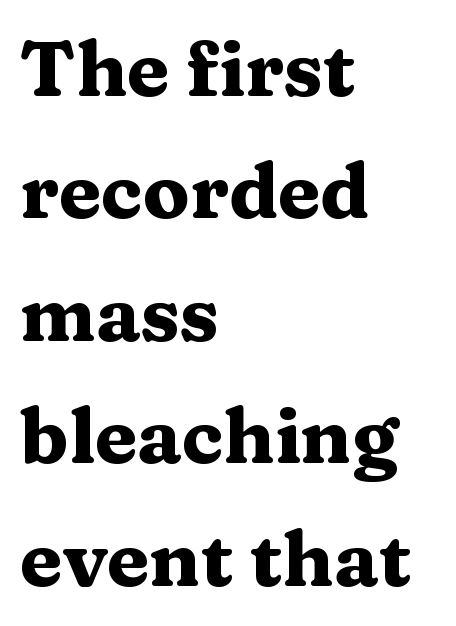
{"serif": "yes", "italic": "no", "bold": "yes", "weight": "heavy", "width": "wide", "stroke_contrast": "medium", "x_height": "medium", "monospaced": "no", "underline": "no", "align": "left", "line_spacing": "normal", "line_spacing_ratio": 1.59, "letter_spacing": "normal", "letter_spacing_em": 0.0, "glyph_px": 77}
